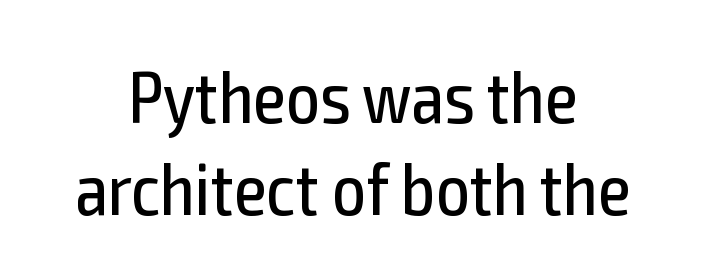
Tall strokes in this sample are plumb rather than angled. Unlike a traditional serif, this face leaves its strokes unadorned. Varying glyph widths throughout — classic text-font behaviour. Tracking value appears to be zero — textbook default spacing.
